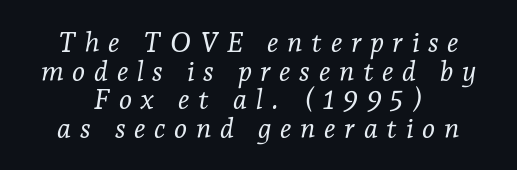
In terms of posture, this sample is oblique. A student would call this center alignment; a typographer would say set centered. Descenders are the only things crossing below the line. Note the varied advance widths — an 'i' is clearly narrower than an 'm'.
